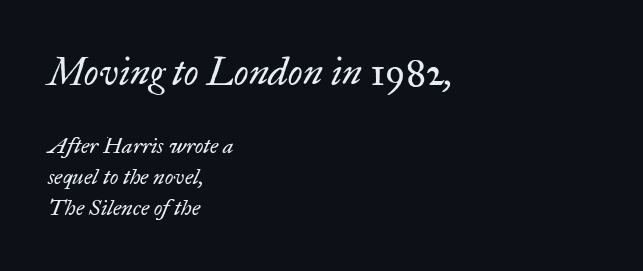
The horizontal fit of the characters is conventional and even. Compared with ordinary roman type, these characters are visibly tilted. Check where the strokes stop: tiny serifs finish them off. The passage shown is typed in a proportional face where columns would drift. The letters look calm and open, with moderate or lighter stems.
